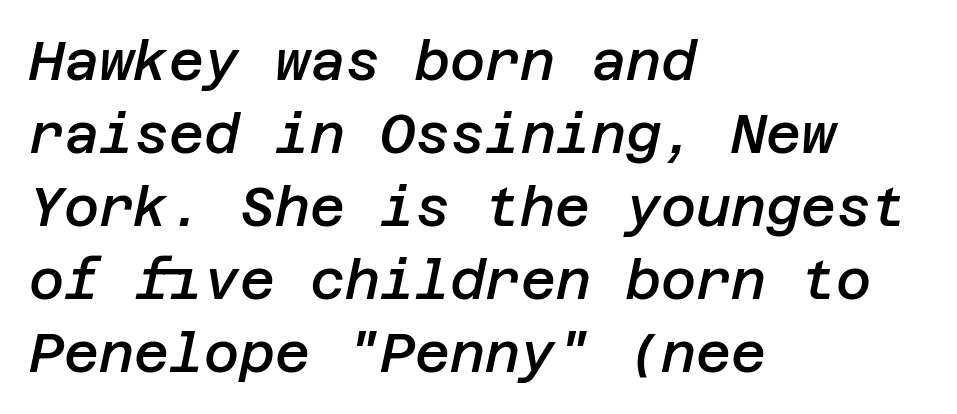
Yep, that's italic — everything's leaning. These lines keep a tight, regular rhythm from letter to letter. The setting favours the left margin, as ordinary paragraphs usually do. Clear beneath every line of the passage.
